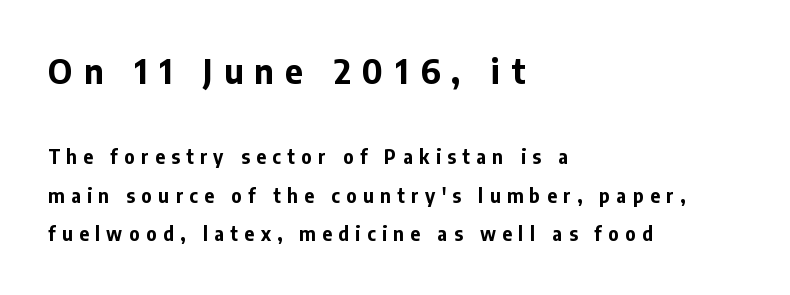
{"serif": "no", "italic": "no", "bold": "yes", "weight": "bold", "width": "normal", "stroke_contrast": "low", "x_height": "medium", "monospaced": "no", "underline": "no", "align": "left", "line_spacing": "loose", "line_spacing_ratio": 2.03, "letter_spacing": "wide", "letter_spacing_em": 0.34, "larger_block": "first", "size_ratio": 1.79, "glyph_px": 34}
